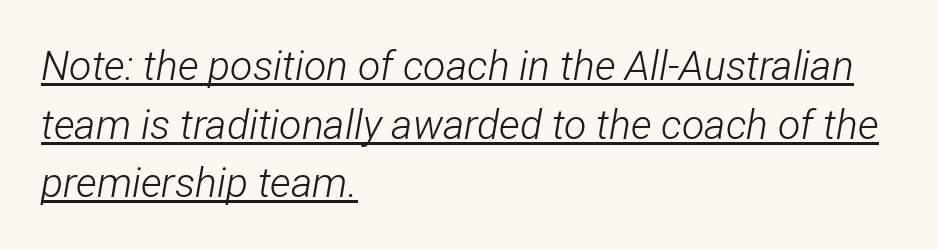
{"italic": "yes", "lean": "right", "slant_degrees": 12, "bold": "no", "weight": "light", "width": "condensed", "stroke_contrast": "low", "x_height": "medium", "monospaced": "no", "underline": "yes", "align": "left", "line_spacing": "normal", "line_spacing_ratio": 1.43, "letter_spacing": "normal", "letter_spacing_em": 0.0, "glyph_px": 41}
